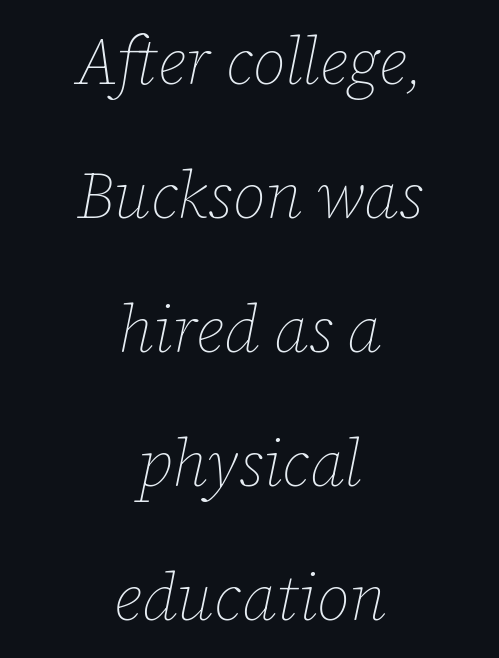
Q: Is the text bold? A: No.
Q: Is the text italic (slanted)? A: Yes, it leans right by about 12 degrees.
Q: Is the text underlined? A: No.
Q: How is the paragraph aligned? A: Centered.
Q: Is the spacing between letters normal or unusually wide? A: Normal.
Q: Is the spacing between lines tight, normal or loose? A: Loose.
Q: Width (condensed, normal, or wide)? A: Normal.
Q: Stroke contrast? A: Low.
Q: x-height? A: Medium.
Q: Monospaced? A: No.
